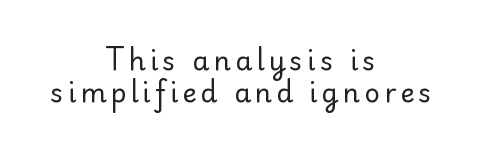
Style check: upright. Underline: absent. Does the copy run flush right? No — it is centered line by line. Stems here are at most as thick as an everyday book face.
